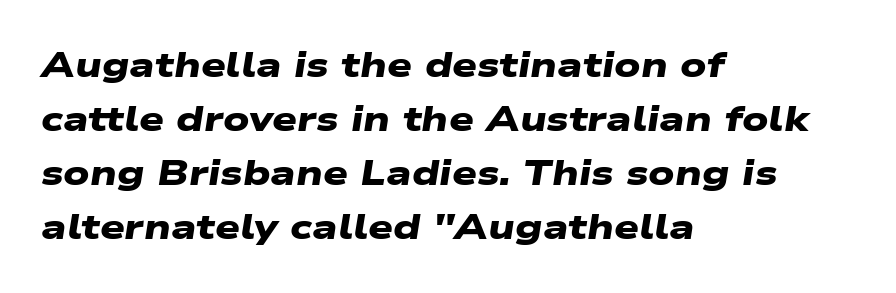
The image shows 35 px heavy, wide sans-serif type; set left-aligned, normal line spacing (1.54x), normal letter spacing, not underlined; low stroke contrast and a medium x-height.
